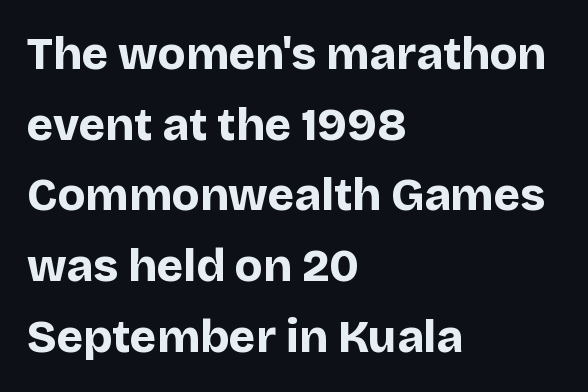
{"serif": "no", "italic": "no", "bold": "yes", "weight": "bold", "width": "normal", "stroke_contrast": "low", "x_height": "large", "monospaced": "no", "underline": "no", "align": "left", "line_spacing": "normal", "line_spacing_ratio": 1.57, "letter_spacing": "normal", "letter_spacing_em": 0.0, "glyph_px": 45}
